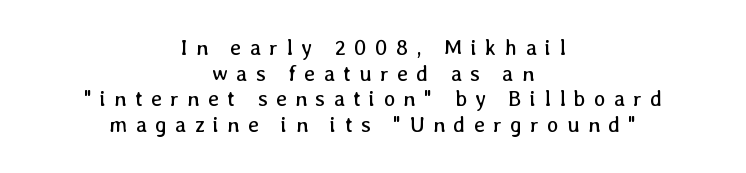
{"italic": "no", "bold": "no", "underline": "no", "align": "center", "line_spacing_ratio": 1.17, "letter_spacing": "wide", "letter_spacing_em": 0.37, "glyph_px": 22}
